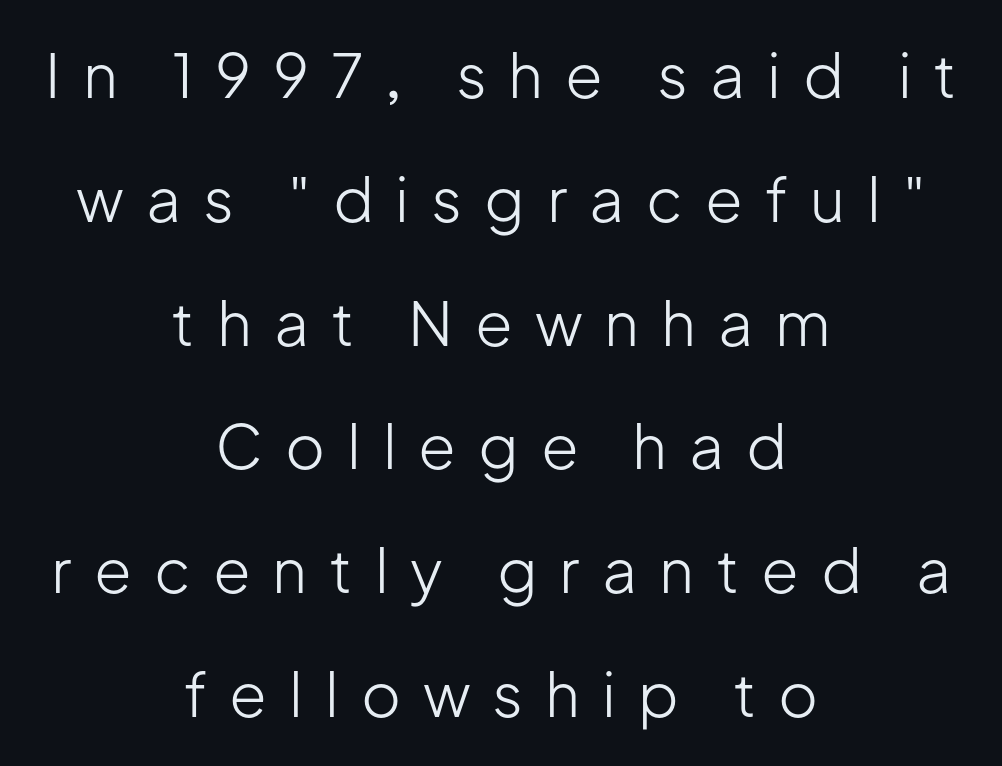
The block of text is sparse from top to bottom, with ample space between rows. Every row of glyphs is offset so its center matches the block's center. Characters remain perfectly vertical along every line. Spacing between characters has been opened up far beyond the box default. This sample has the flowing, uneven cadence of proportional lettering. Each letter's strokes conclude bluntly, with no projecting serifs.
